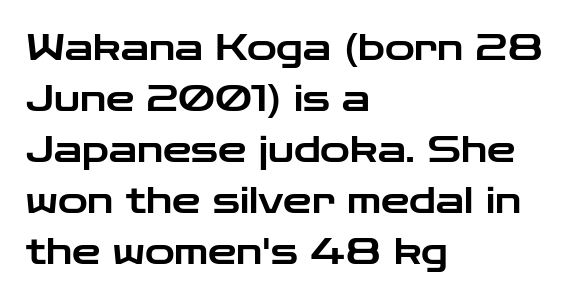
The image shows 36 px wide sans-serif type, upright; set left-aligned, normal line spacing (1.42x), normal letter spacing, not underlined; low stroke contrast and a medium x-height.
